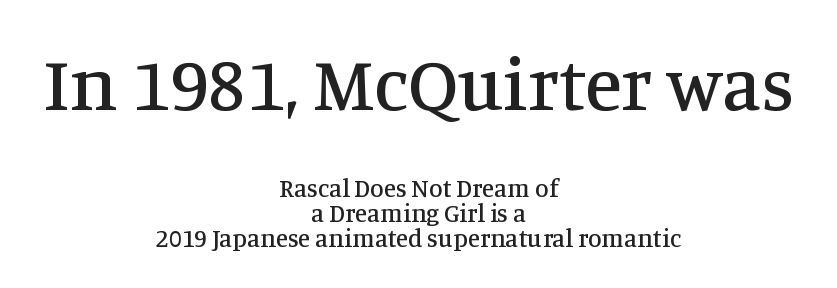
The image shows 76 px serif type, upright; set centered, tight line spacing (1.0x), normal letter spacing, not underlined; the first (top) block is 3.04x larger; medium stroke contrast and a large x-height.
